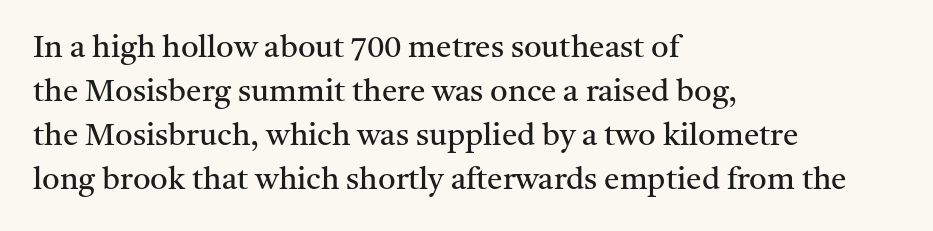
The image shows 31 px regular-weight serif type, upright; set left-aligned, normal line spacing (1.42x), normal letter spacing, not underlined; medium stroke contrast and a medium x-height.
